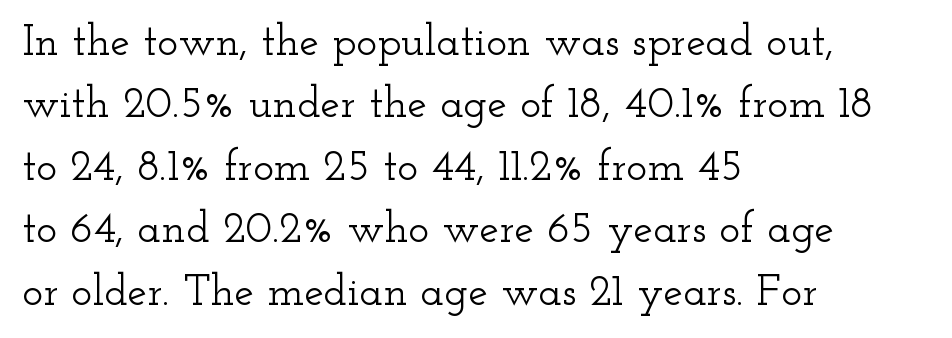
Q: Is the text italic (slanted)? A: No, it is upright.
Q: Is the typeface a serif or a sans-serif typeface? A: Serif.
Q: Is the text underlined? A: No.
Q: How is the paragraph aligned? A: Left-aligned.
Q: Is the spacing between letters normal or unusually wide? A: Normal.
Q: Is the spacing between lines tight, normal or loose? A: Normal.
Q: Width (condensed, normal, or wide)? A: Wide.
Q: Stroke contrast? A: Low.
Q: x-height? A: Small.
Q: Monospaced? A: No.
